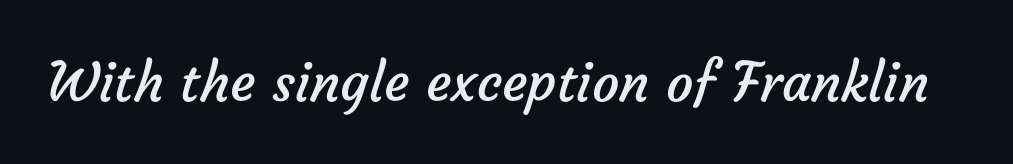
{"serif": "no", "bold": "no", "weight": "regular", "width": "normal", "stroke_contrast": "low", "x_height": "medium", "monospaced": "no", "underline": "no", "letter_spacing": "normal", "letter_spacing_em": 0.0, "glyph_px": 54}
